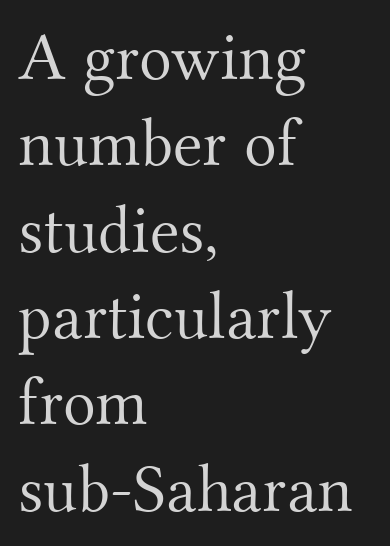
The image shows 68 px light serif type, upright; set left-aligned, normal line spacing (1.27x), normal letter spacing, not underlined; medium stroke contrast and a small x-height.
